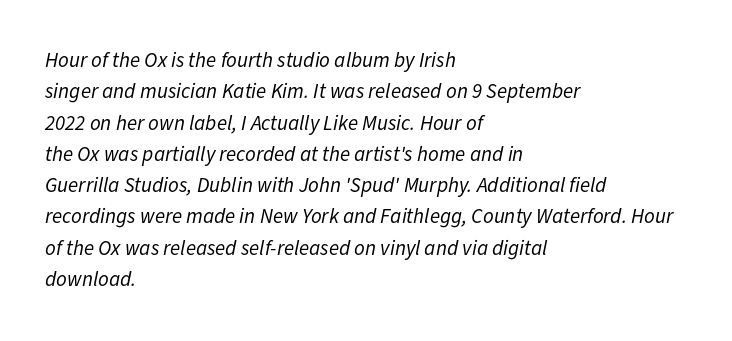
The image shows 21 px text type, italic (leaning right); set left-aligned, normal line spacing (1.49x), normal letter spacing, not underlined.
